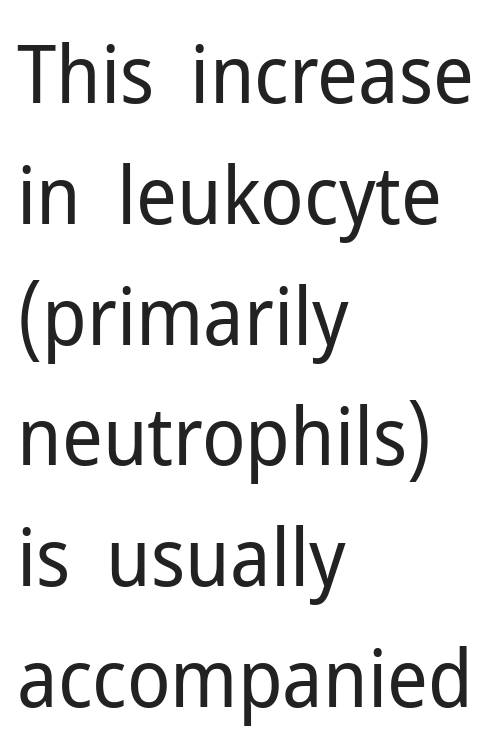
The vertical gap from one line to the next is medium. You could not count columns in this text — the font is proportionally spaced. This sample uses a sans-serif face. Heft: none added — not bold.
